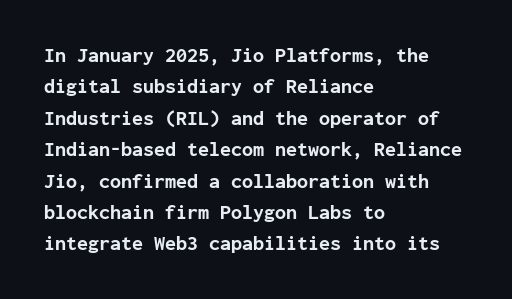
{"italic": "no", "bold": "yes", "underline": "no", "align": "left", "line_spacing": "normal", "line_spacing_ratio": 1.57, "letter_spacing": "normal", "letter_spacing_em": 0.0, "glyph_px": 20}
